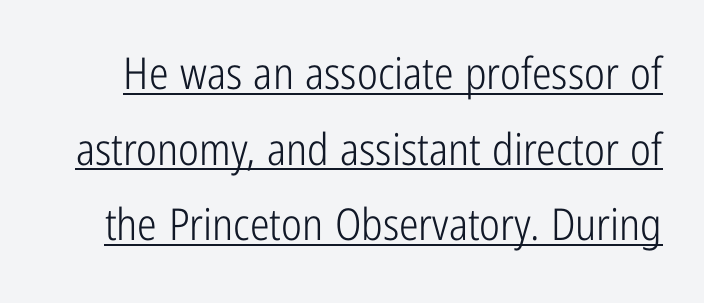
The image shows 44 px light, condensed sans-serif type, upright; set line spacing 1.72x, normal letter spacing, underlined; low stroke contrast and a medium x-height.
